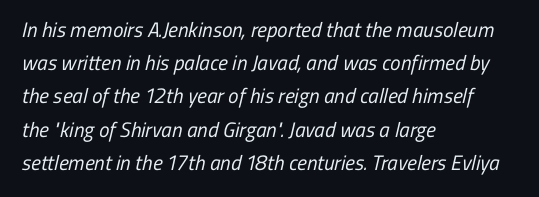
Words appear dense and cohesive because spacing is normal. Ink coverage per letter is moderate at most. A bare baseline throughout the passage. One-word summary of the alignment: left. Baseline-to-baseline distance is the conventional proportion of letter height.
